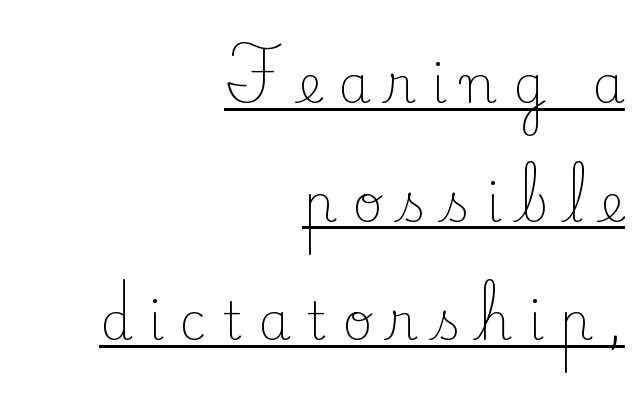
The image shows 52 px light serif type, upright; set right-aligned, loose line spacing (2.28x), unusually wide letter spacing (+0.3 em), underlined; low stroke contrast and a small x-height.
